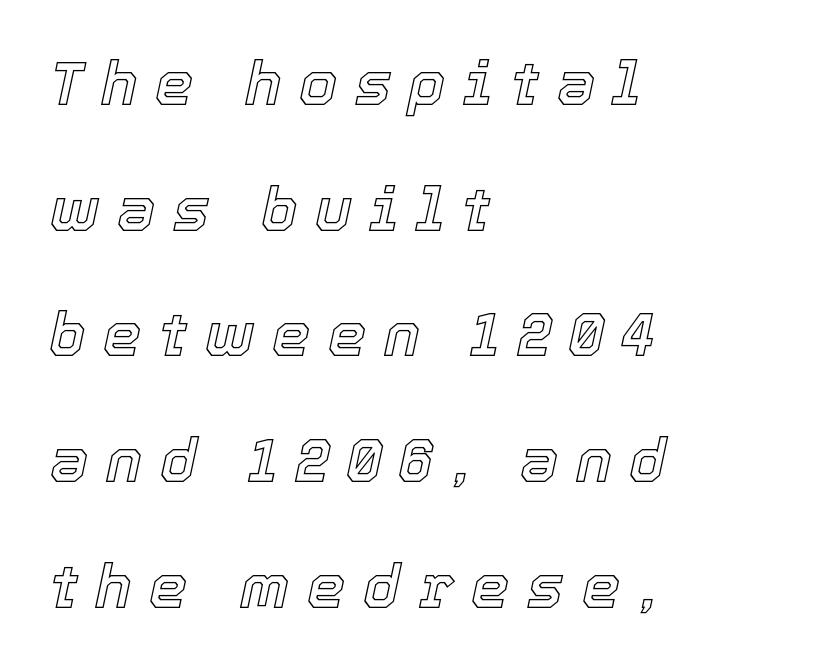
Q: Is the text italic (slanted)? A: Yes, it leans right by about 12 degrees.
Q: Is the text underlined? A: No.
Q: How is the paragraph aligned? A: Left-aligned.
Q: Is the spacing between letters normal or unusually wide? A: Unusually wide.
Q: Is the spacing between lines tight, normal or loose? A: Loose.
Q: Width (condensed, normal, or wide)? A: Normal.
Q: x-height? A: Medium.
Q: Monospaced? A: No.
